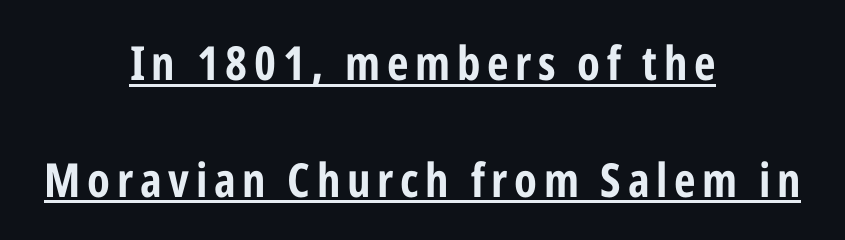
Q: Is the text italic (slanted)? A: No, it is upright.
Q: Is the typeface a serif or a sans-serif typeface? A: Sans-serif.
Q: Is the text underlined? A: Yes.
Q: How is the paragraph aligned? A: Centered.
Q: Is the spacing between lines tight, normal or loose? A: Loose.
Q: Width (condensed, normal, or wide)? A: Condensed.
Q: Stroke contrast? A: Low.
Q: x-height? A: Medium.
Q: Monospaced? A: No.
